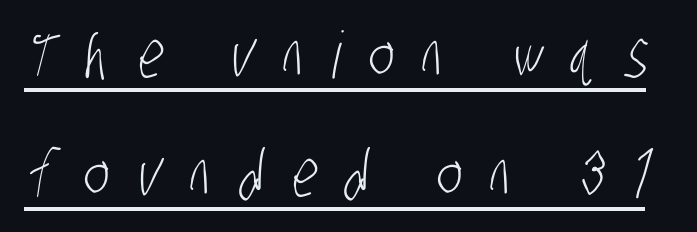
Q: Is the text bold? A: No.
Q: Is the typeface a serif or a sans-serif typeface? A: Sans-serif.
Q: Is the text underlined? A: Yes.
Q: Is the spacing between letters normal or unusually wide? A: Unusually wide.
Q: Width (condensed, normal, or wide)? A: Condensed.
Q: Stroke contrast? A: Low.
Q: x-height? A: Large.
Q: Monospaced? A: No.
